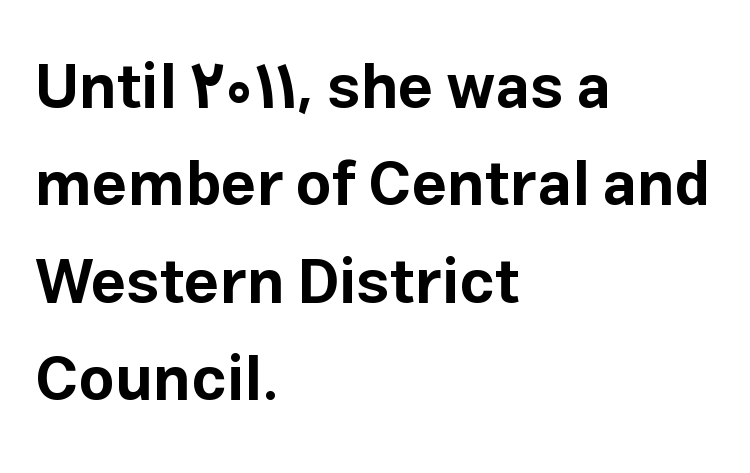
Q: Is the text bold? A: Yes.
Q: Is the text italic (slanted)? A: No, it is upright.
Q: Is the typeface a serif or a sans-serif typeface? A: Sans-serif.
Q: Is the text underlined? A: No.
Q: How is the paragraph aligned? A: Left-aligned.
Q: Is the spacing between letters normal or unusually wide? A: Normal.
Q: Is the spacing between lines tight, normal or loose? A: Normal.
Q: Width (condensed, normal, or wide)? A: Normal.
Q: Stroke contrast? A: Low.
Q: x-height? A: Medium.
Q: Monospaced? A: No.
